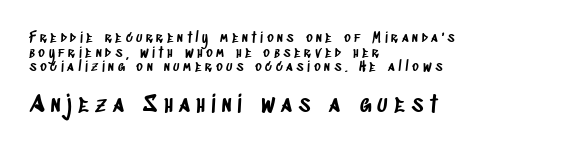
{"underline": "no", "align": "left", "line_spacing": "tight", "line_spacing_ratio": 1.04, "letter_spacing": "wide", "letter_spacing_em": 0.26, "larger_block": "second", "size_ratio": 1.64, "glyph_px": 23}
